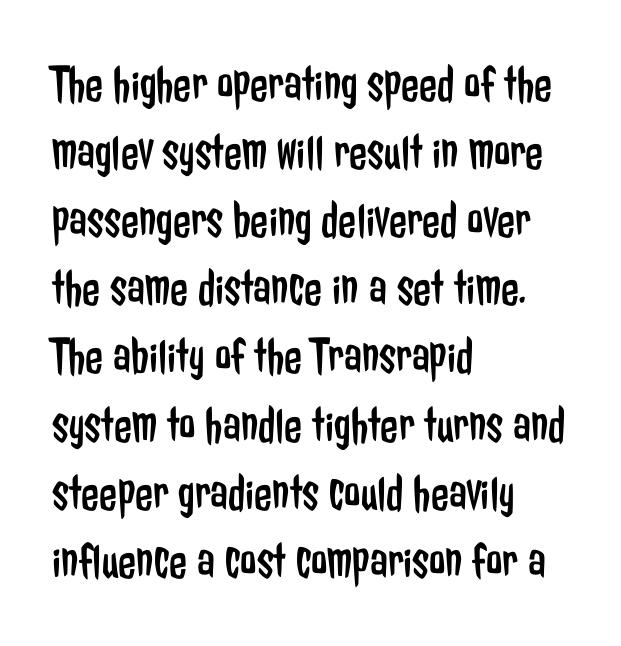
{"serif": "no", "italic": "no", "bold": "no", "weight": "regular", "width": "condensed", "stroke_contrast": "low", "x_height": "medium", "monospaced": "no", "underline": "no", "align": "left", "line_spacing": "normal", "line_spacing_ratio": 1.31, "letter_spacing": "normal", "letter_spacing_em": 0.0, "glyph_px": 52}
